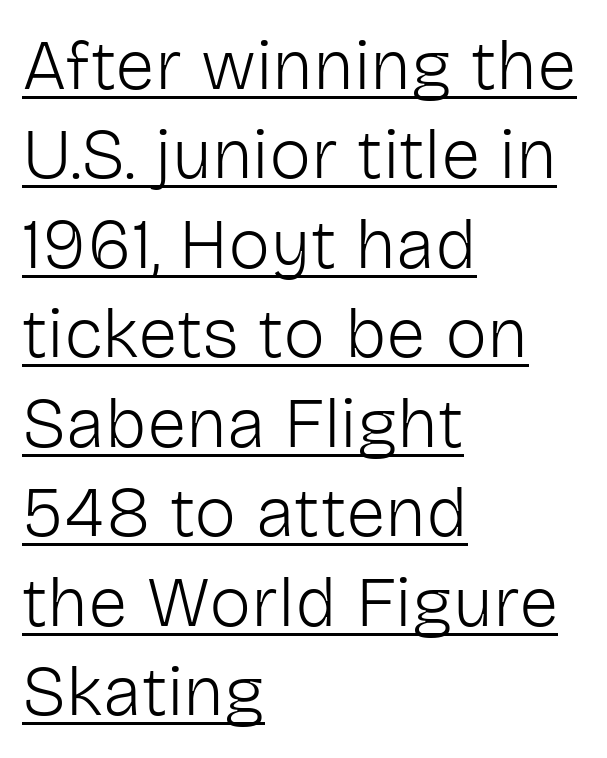
Q: Is the text bold? A: No.
Q: Is the text italic (slanted)? A: No, it is upright.
Q: Is the typeface a serif or a sans-serif typeface? A: Sans-serif.
Q: Is the text underlined? A: Yes.
Q: How is the paragraph aligned? A: Left-aligned.
Q: Is the spacing between letters normal or unusually wide? A: Normal.
Q: Is the spacing between lines tight, normal or loose? A: Normal.
Q: Width (condensed, normal, or wide)? A: Normal.
Q: Stroke contrast? A: Low.
Q: x-height? A: Medium.
Q: Monospaced? A: No.
